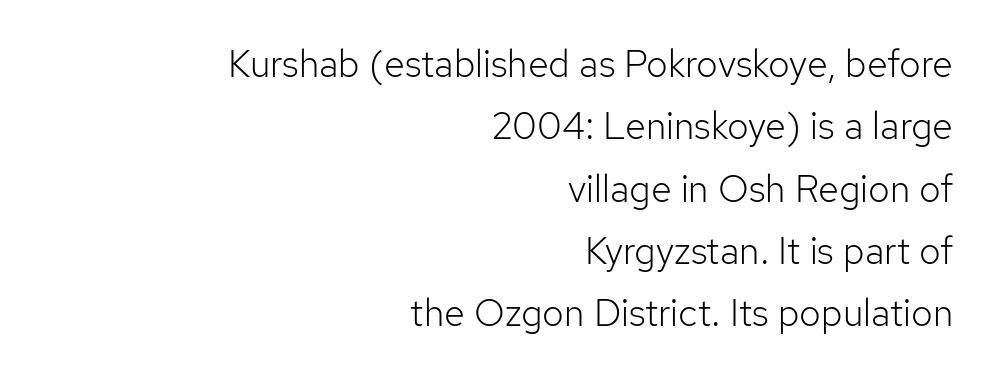
The image shows 38 px light sans-serif type, upright; set right-aligned, normal line spacing (1.64x), normal letter spacing, not underlined; low stroke contrast and a medium x-height.
